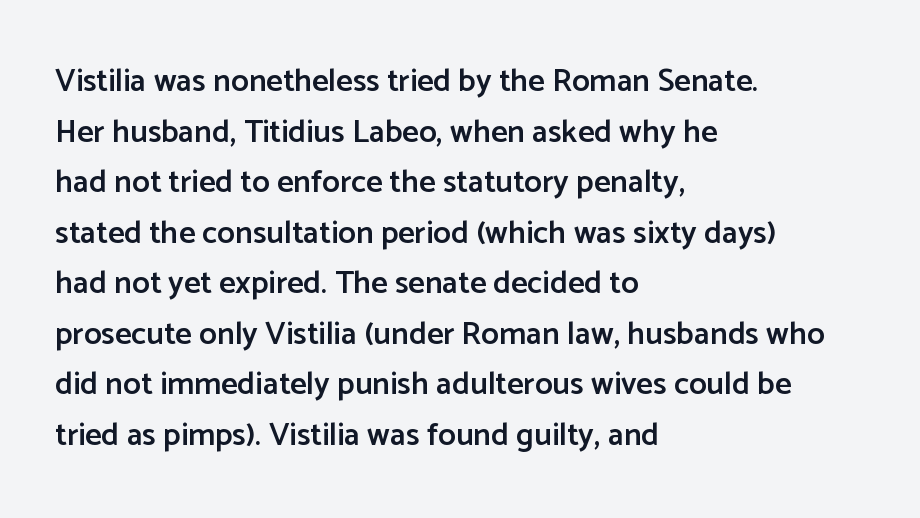
The image shows 32 px semibold sans-serif type, upright; set left-aligned, normal line spacing (1.58x), normal letter spacing, not underlined; low stroke contrast and a medium x-height.
